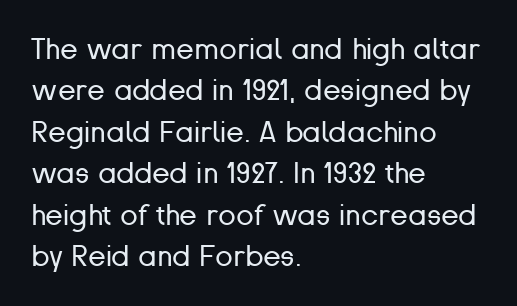
Q: Is the text bold? A: No.
Q: Is the text italic (slanted)? A: No, it is upright.
Q: Is the typeface a serif or a sans-serif typeface? A: Sans-serif.
Q: Is the text underlined? A: No.
Q: How is the paragraph aligned? A: Left-aligned.
Q: Is the spacing between letters normal or unusually wide? A: Normal.
Q: Is the spacing between lines tight, normal or loose? A: Normal.
Q: Width (condensed, normal, or wide)? A: Normal.
Q: Stroke contrast? A: Low.
Q: x-height? A: Medium.
Q: Monospaced? A: No.
